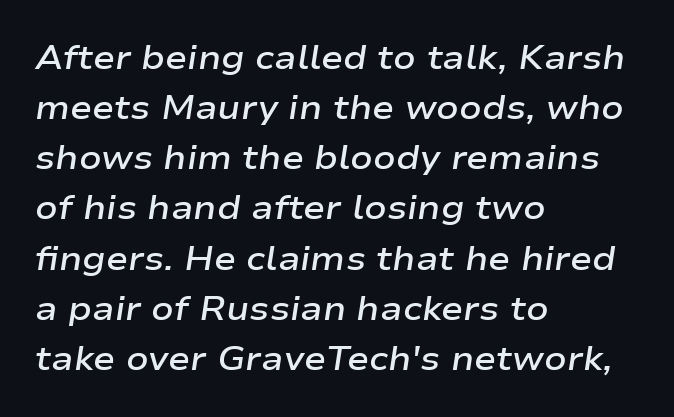
Each word holds together tightly as a unit, with standard inter-letter gaps. A fair bit of extra ink — the face is semibold, not bold. Has an underline been added? It has not. Do the characters align in a grid? No, the font is proportional. You can tell it's italic because the verticals aren't actually vertical.
